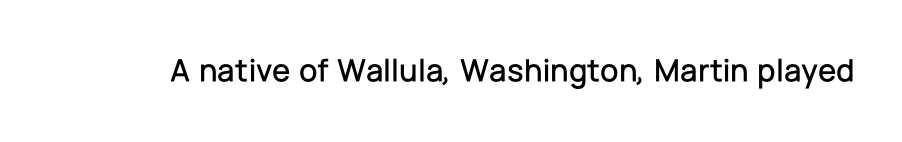
The image shows 33 px sans-serif type, upright; set normal letter spacing, not underlined; low stroke contrast and a medium x-height.
